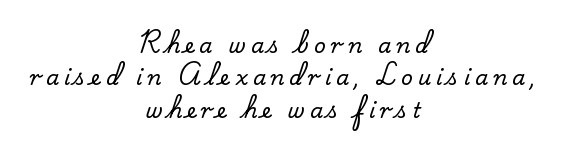
Each word looks stretched out because of the extra space between its letters. If you folded the block vertically in half, each line would mirror itself in length. Honestly, the row spacing looks completely unremarkable. The space beneath each line is pristine and unruled.
